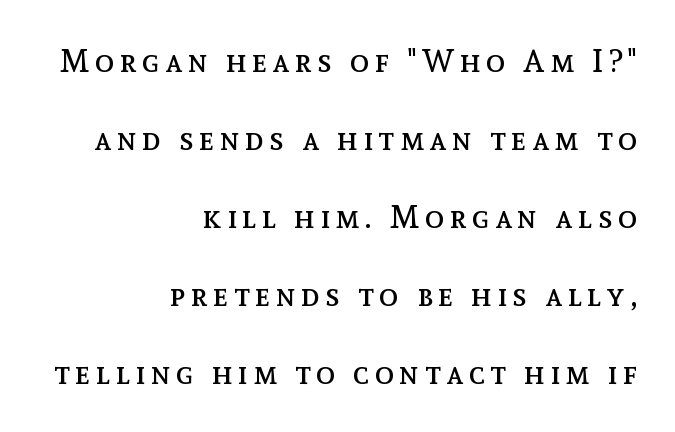
The image shows 32 px regular-weight type, upright; set right-aligned, loose line spacing (2.44x), not underlined; a medium x-height.
